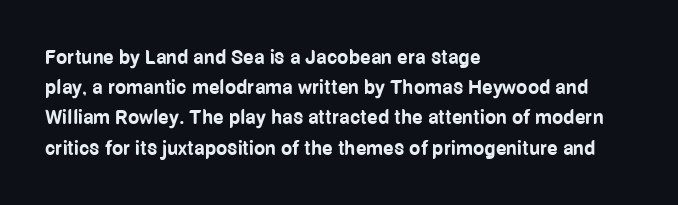
Where is the straight margin? On the left. Between one letter and the next there's only the usual sliver of space. Is there any slant? The stems are plumb. Every letter is thick-stroked: bold, no question.
